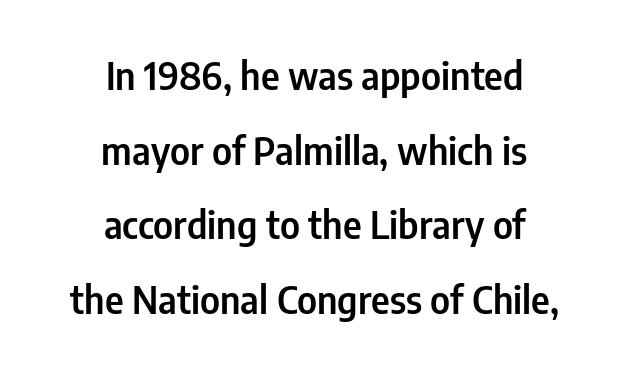
Nobody drew a line under any word here. Tall strokes in this sample are plumb rather than angled. The block of text is sparse from top to bottom, with ample space between rows. In CSS terms this would be text-align: center.
